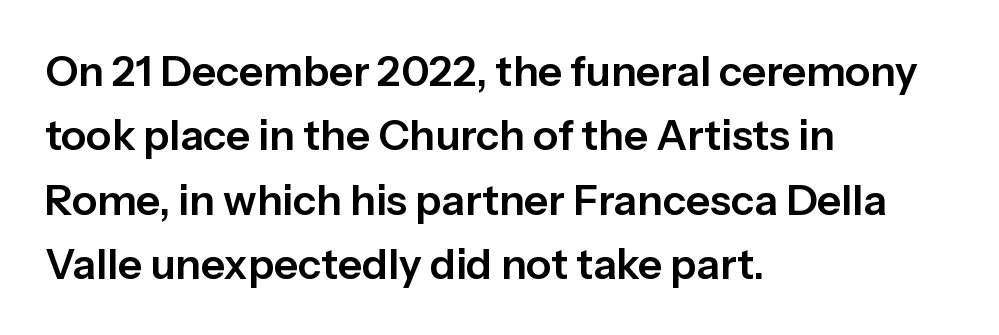
The image shows 42 px sans-serif type, upright; set left-aligned, normal line spacing (1.53x), normal letter spacing, not underlined; low stroke contrast and a medium x-height.
